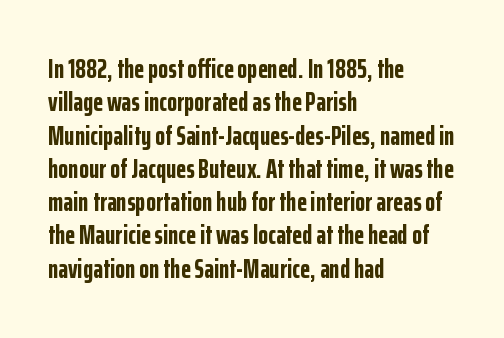
{"italic": "no", "bold": "yes", "underline": "no", "align": "left", "line_spacing": "normal", "line_spacing_ratio": 1.28, "letter_spacing": "normal", "letter_spacing_em": 0.0, "glyph_px": 26}
